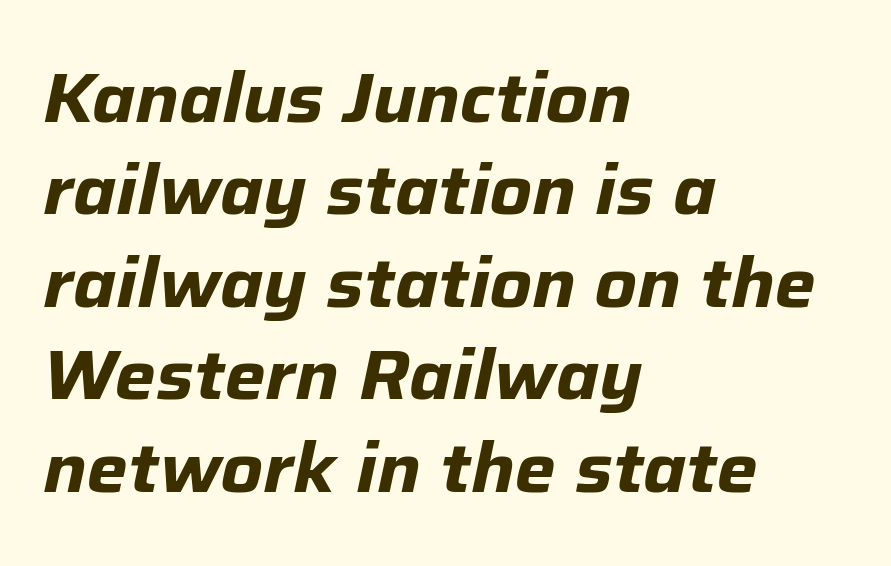
The font's italic variant was chosen for this text. The area under the type is left untouched. Think of a printed novel: that variable character pitch is what you see here. The typesetting leans heavy: a genuine bold.
